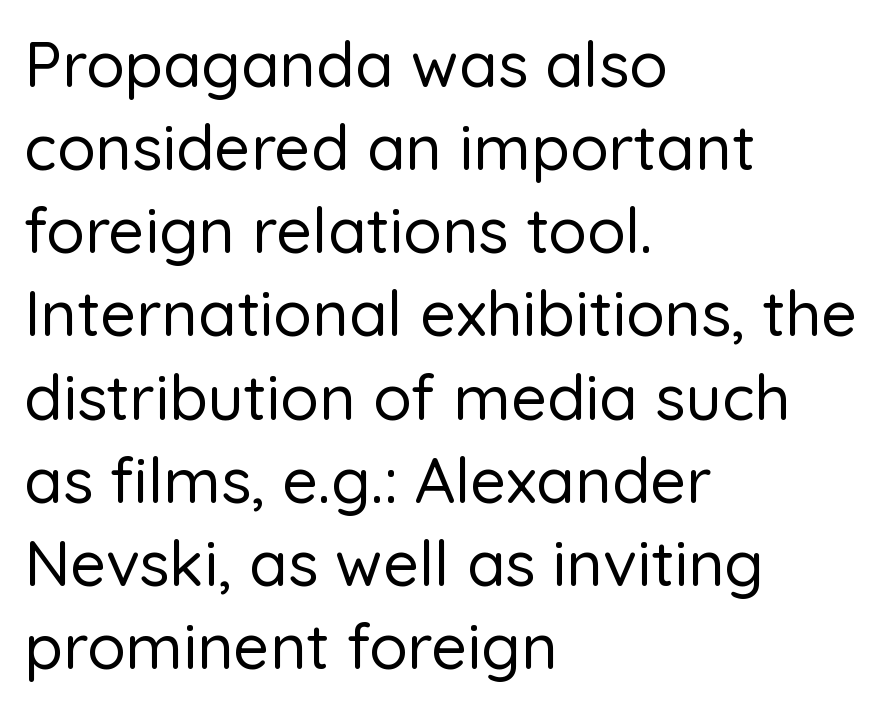
Here the designer chose a conventional face with non-uniform glyph widths. Look at the tracking — it's just the regular setting, nothing added. Notice how the passage keeps a crisp vertical edge on the left only. Vertical strokes here are truly vertical. No word sits above an underline. Leading: standard.
